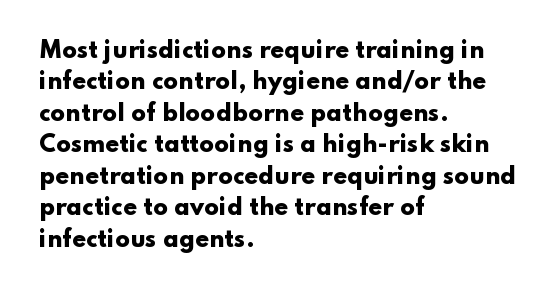
The image shows 22 px bold type, upright; set left-aligned, normal line spacing (1.43x), normal letter spacing, not underlined.
